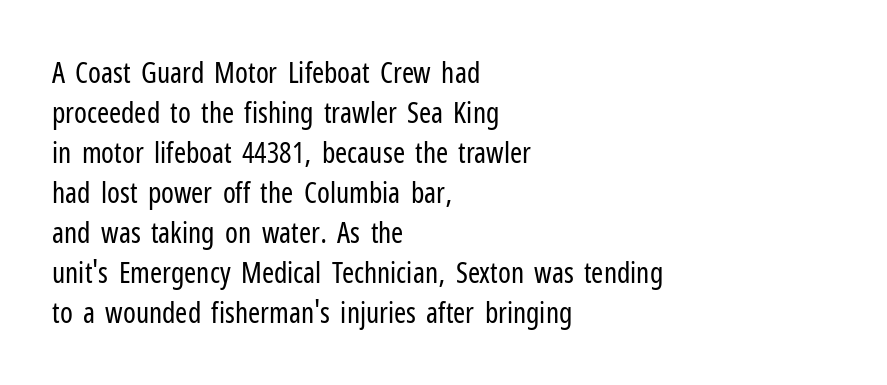
Q: Is the text bold? A: No.
Q: Is the text italic (slanted)? A: No, it is upright.
Q: Is the typeface a serif or a sans-serif typeface? A: Sans-serif.
Q: Is the text underlined? A: No.
Q: How is the paragraph aligned? A: Left-aligned.
Q: Is the spacing between letters normal or unusually wide? A: Normal.
Q: Is the spacing between lines tight, normal or loose? A: Normal.
Q: Width (condensed, normal, or wide)? A: Condensed.
Q: Stroke contrast? A: Low.
Q: x-height? A: Medium.
Q: Monospaced? A: No.
